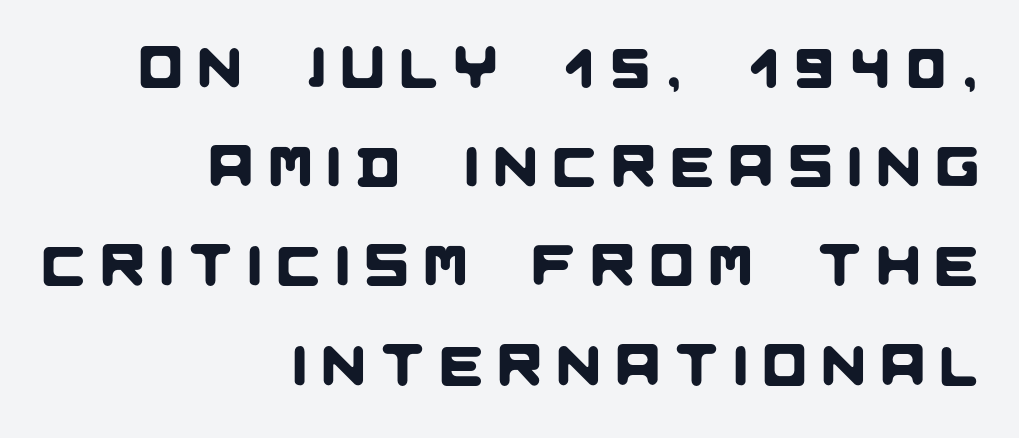
The image shows 57 px sans-serif type; set right-aligned, line spacing 1.74x, unusually wide letter spacing (+0.28 em), not underlined; low stroke contrast and a large x-height.
